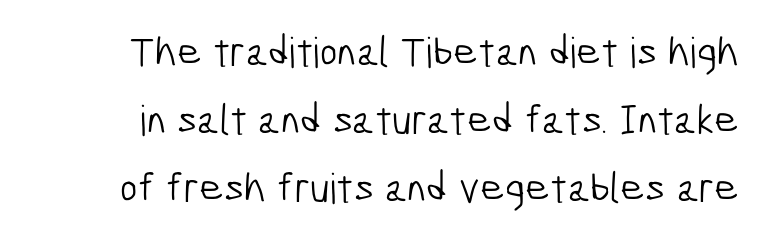
Default kerning and tracking; the words read as compact shapes. These glyphs show unthickened strokes, regular width or finer. Character widths vary here, with narrow letters taking less room than wide ones. Does the leading feel generous? No, just average. The characters display no serif detailing; their extremities are plain. Glance below the letters and you will spot only blank space.
